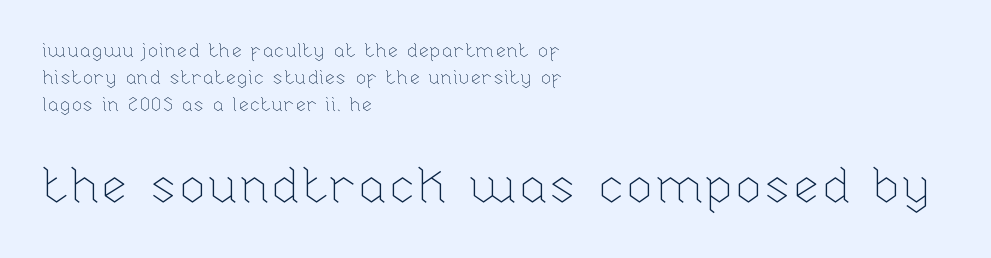
Q: Is the text bold? A: No.
Q: Is the text italic (slanted)? A: No, it is upright.
Q: Is the text underlined? A: No.
Q: How is the paragraph aligned? A: Left-aligned.
Q: Is the spacing between letters normal or unusually wide? A: Normal.
Q: Is the spacing between lines tight, normal or loose? A: Normal.
Q: Which block of text is set in a larger size, the first (top) or the second (bottom)? A: The second (bottom) one.
Q: Width (condensed, normal, or wide)? A: Normal.
Q: Stroke contrast? A: Low.
Q: x-height? A: Medium.
Q: Monospaced? A: No.
